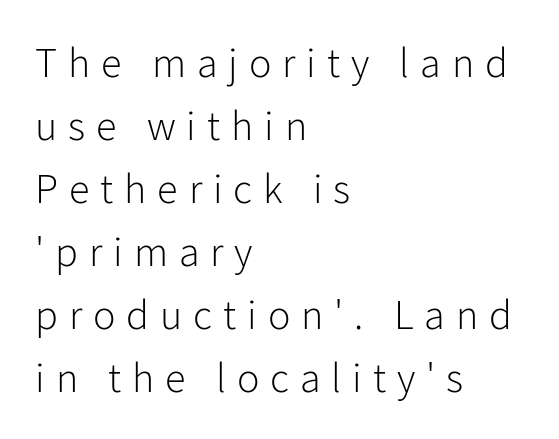
The face used here is a sans, in the tradition of grotesques and geometrics. The ragged edge is on the right, which tells us the setting is flush left. Whoever set this chose a conventional vertical rhythm. Underlining? Definitely not there. Is this a heavy cut? Hardly; it is regular or lighter. This sample uses expanded letter spacing, leaving extra air between glyphs.
